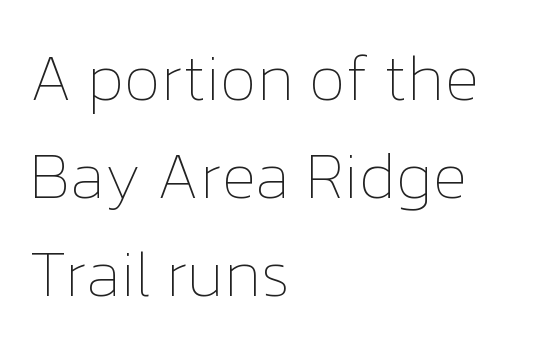
Q: Is the text bold? A: No.
Q: Is the text italic (slanted)? A: No, it is upright.
Q: Is the text underlined? A: No.
Q: How is the paragraph aligned? A: Left-aligned.
Q: Is the spacing between letters normal or unusually wide? A: Normal.
Q: Is the spacing between lines tight, normal or loose? A: Normal.
Q: Width (condensed, normal, or wide)? A: Normal.
Q: Stroke contrast? A: Low.
Q: x-height? A: Medium.
Q: Monospaced? A: No.
